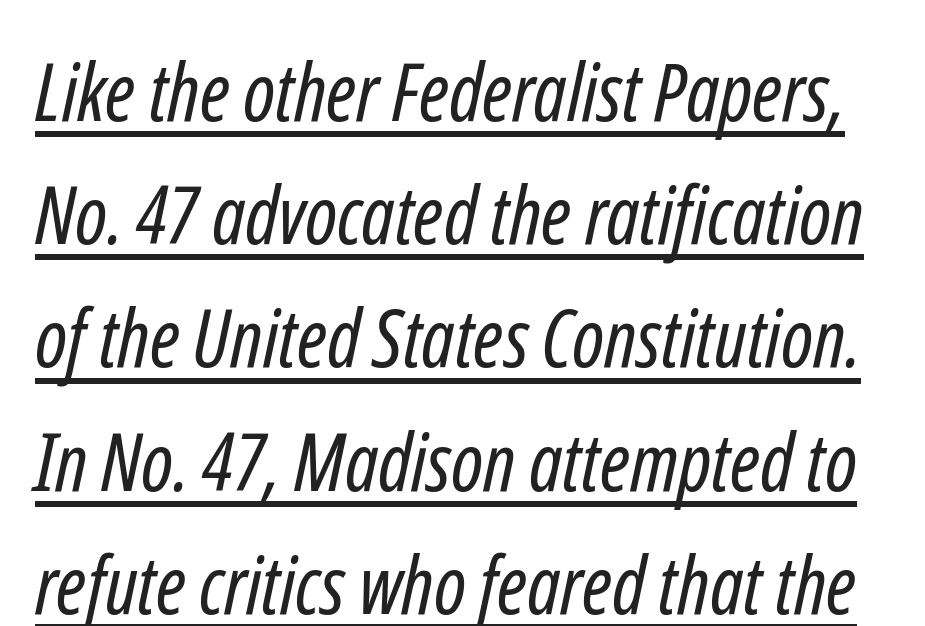
Q: Is the text bold? A: No.
Q: Is the typeface a serif or a sans-serif typeface? A: Sans-serif.
Q: Is the text underlined? A: Yes.
Q: Is the spacing between letters normal or unusually wide? A: Normal.
Q: Is the spacing between lines tight, normal or loose? A: Normal.
Q: Width (condensed, normal, or wide)? A: Condensed.
Q: Stroke contrast? A: Low.
Q: x-height? A: Medium.
Q: Monospaced? A: No.
